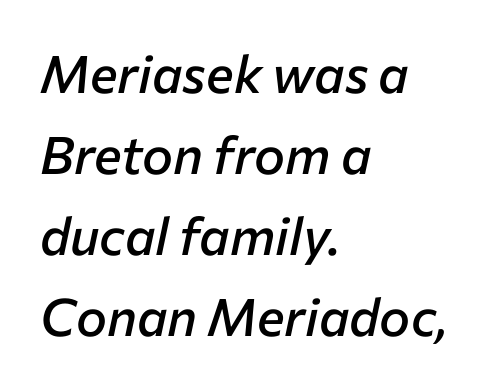
Tracking here is standard; glyphs follow each other at the usual distance. Each letter keeps its own natural width here, so spacing adapts to shape. Decoration check: the copy has no underline. Looking at the ascenders, they clearly lean.
